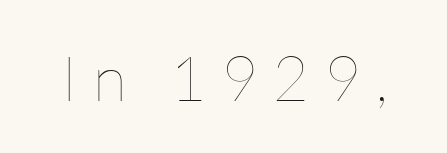
Q: Is the text bold? A: No.
Q: Is the text italic (slanted)? A: No, it is upright.
Q: Is the text underlined? A: No.
Q: Is the spacing between letters normal or unusually wide? A: Unusually wide.
Q: Width (condensed, normal, or wide)? A: Normal.
Q: Stroke contrast? A: Low.
Q: x-height? A: Medium.
Q: Monospaced? A: No.
